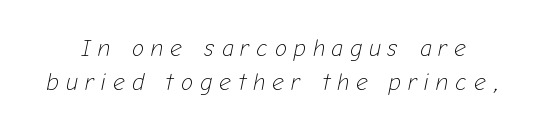
Q: Is the text bold? A: No.
Q: Is the text italic (slanted)? A: Yes, it leans right by about 12 degrees.
Q: Is the text underlined? A: No.
Q: Is the spacing between letters normal or unusually wide? A: Unusually wide.
Q: Is the spacing between lines tight, normal or loose? A: Normal.
